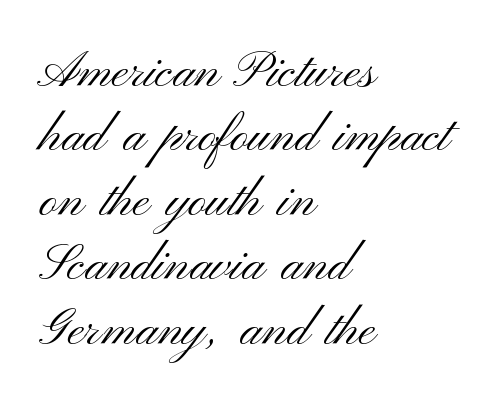
{"serif": "no", "bold": "no", "weight": "light", "width": "wide", "stroke_contrast": "medium", "x_height": "small", "monospaced": "no", "underline": "no", "align": "left", "line_spacing": "normal", "line_spacing_ratio": 1.29, "letter_spacing": "normal", "letter_spacing_em": 0.0, "glyph_px": 50}
